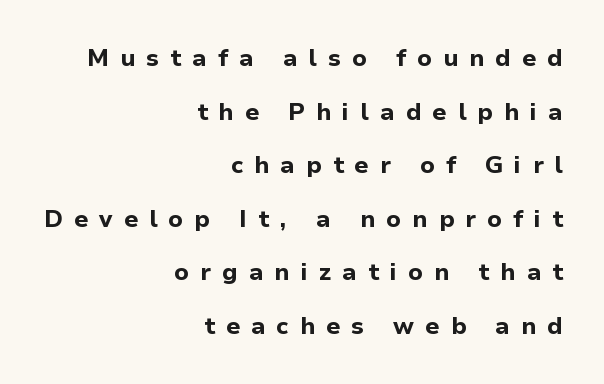
Q: Is the text bold? A: Yes.
Q: Is the text italic (slanted)? A: No, it is upright.
Q: Is the text underlined? A: No.
Q: How is the paragraph aligned? A: Right-aligned.
Q: Is the spacing between letters normal or unusually wide? A: Unusually wide.
Q: Is the spacing between lines tight, normal or loose? A: Loose.
